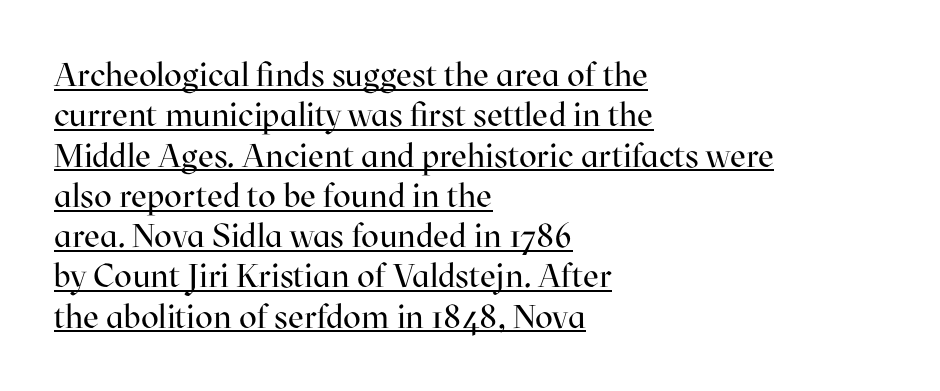
The line texture is even and compact thanks to regular tracking. Do the characters align in a grid? No, the font is proportional. This sample uses a serif face. Stem width sits at or under what a default text font uses.
